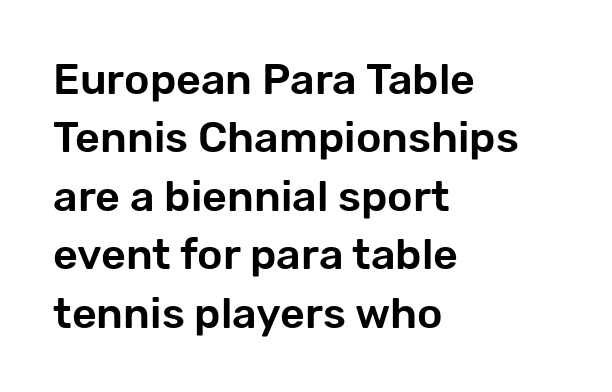
Does the type have serifs? No, each stem ends abruptly. This rendering uses left alignment, leaving the right contour irregular. Rule under the text: the space is simply empty. A typesetter would call this leading conventional body-copy spacing. Do the characters align in a grid? No, the font is proportional.
